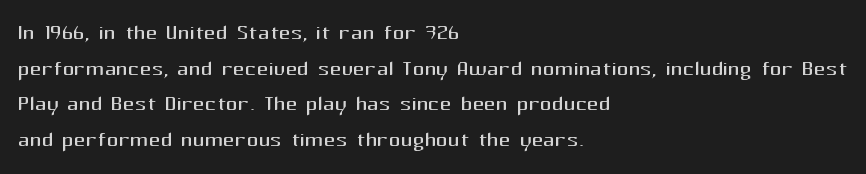
{"serif": "no", "italic": "no", "bold": "no", "weight": "regular", "width": "normal", "stroke_contrast": "medium", "x_height": "medium", "monospaced": "no", "underline": "no", "align": "left", "line_spacing_ratio": 1.23, "letter_spacing": "normal", "letter_spacing_em": 0.0, "glyph_px": 29}
